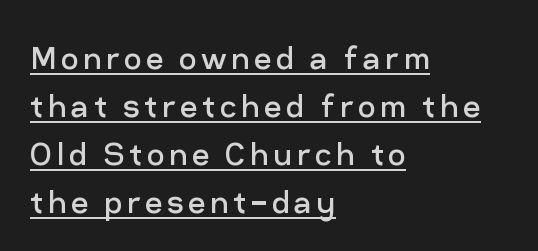
Q: Is the text bold? A: No.
Q: Is the text italic (slanted)? A: No, it is upright.
Q: Is the typeface a serif or a sans-serif typeface? A: Sans-serif.
Q: Is the text underlined? A: Yes.
Q: How is the paragraph aligned? A: Left-aligned.
Q: Is the spacing between lines tight, normal or loose? A: Normal.
Q: Width (condensed, normal, or wide)? A: Normal.
Q: Stroke contrast? A: Low.
Q: x-height? A: Medium.
Q: Monospaced? A: No.
